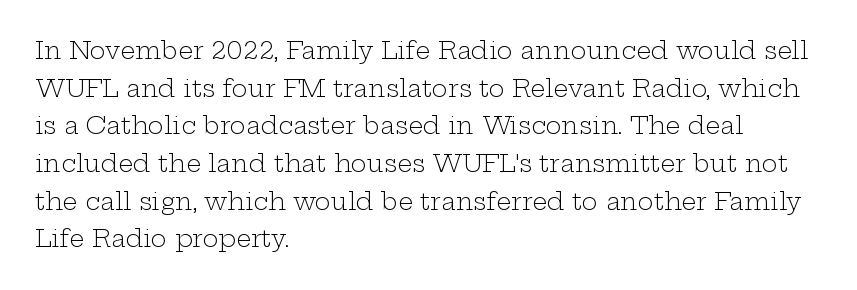
The image shows 24 px text type, upright; set left-aligned, normal line spacing (1.57x), normal letter spacing, not underlined.
